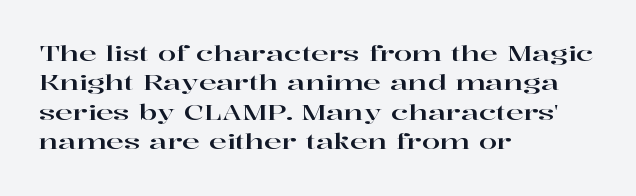
{"italic": "no", "underline": "no", "align": "left", "line_spacing": "normal", "line_spacing_ratio": 1.4, "letter_spacing": "normal", "letter_spacing_em": 0.0, "glyph_px": 21}
